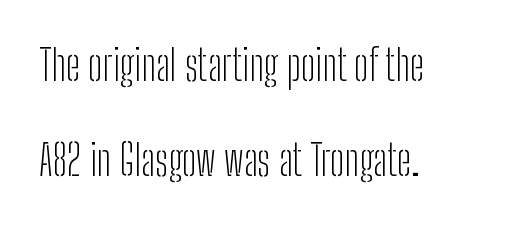
The image shows 42 px light, condensed sans-serif type, upright; set left-aligned, loose line spacing (2.27x), normal letter spacing, not underlined; low stroke contrast and a medium x-height.
